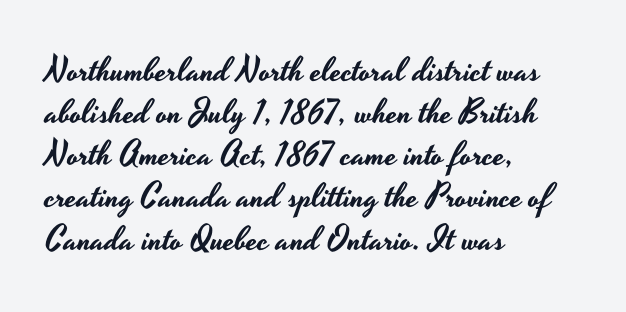
The passage shown is not underscored anywhere. The letters carry no serifs — their stems end cleanly without finishing strokes. Glyph-to-glyph distance matches everyday printed text. Does the copy run flush right? No — it runs flush left.
